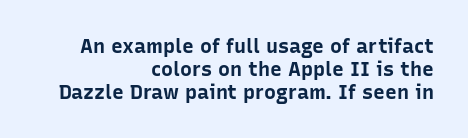
Reading down the block, your eye finds every line finishing at a fixed right position. The string is rendered with underlining switched off. Short note: letters normally spaced. The lines are packed closely together with very little leading. The font is running at its bold setting. The letters stand upright; this is a roman face.
